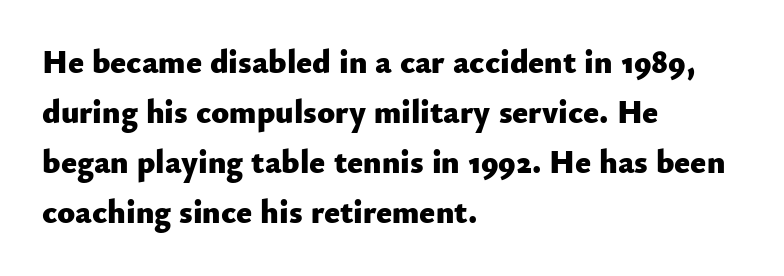
Q: Is the text bold? A: Yes.
Q: Is the text italic (slanted)? A: No, it is upright.
Q: Is the typeface a serif or a sans-serif typeface? A: Sans-serif.
Q: Is the text underlined? A: No.
Q: How is the paragraph aligned? A: Left-aligned.
Q: Is the spacing between letters normal or unusually wide? A: Normal.
Q: Is the spacing between lines tight, normal or loose? A: Normal.
Q: Width (condensed, normal, or wide)? A: Normal.
Q: Stroke contrast? A: Low.
Q: x-height? A: Small.
Q: Monospaced? A: No.
